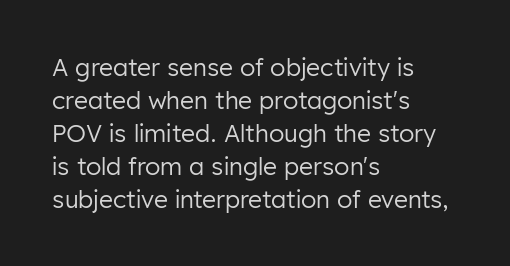
Q: Is the text bold? A: No.
Q: Is the text italic (slanted)? A: No, it is upright.
Q: Is the text underlined? A: No.
Q: How is the paragraph aligned? A: Left-aligned.
Q: Is the spacing between letters normal or unusually wide? A: Normal.
Q: Is the spacing between lines tight, normal or loose? A: Normal.
